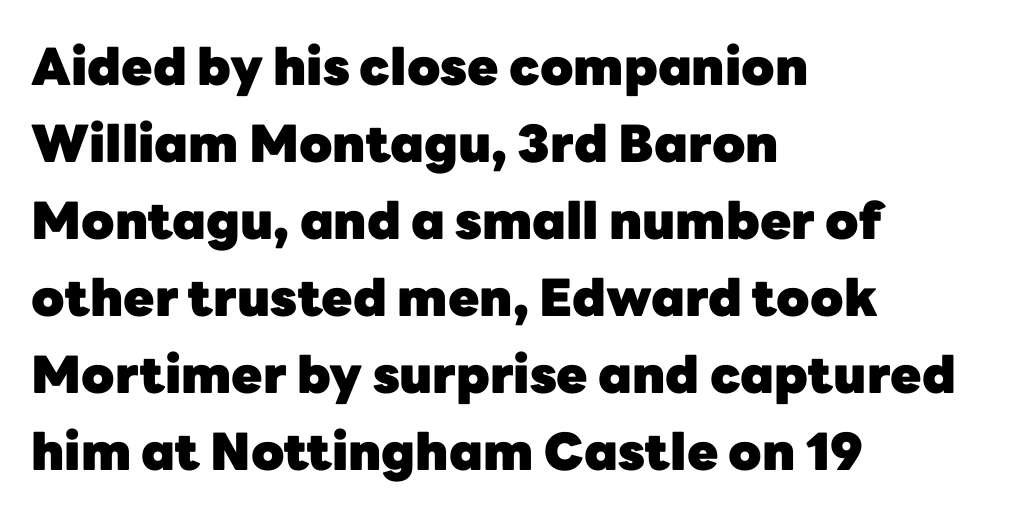
The image shows 51 px heavy sans-serif type, upright; set left-aligned, normal line spacing (1.51x), normal letter spacing, not underlined; low stroke contrast and a medium x-height.
